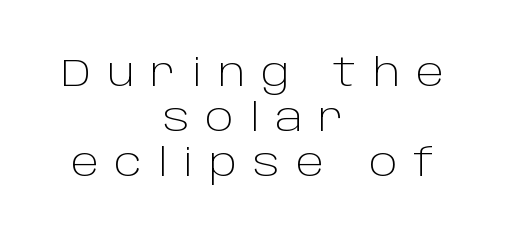
Q: Is the text bold? A: No.
Q: Is the text italic (slanted)? A: No, it is upright.
Q: Is the typeface a serif or a sans-serif typeface? A: Sans-serif.
Q: Is the text underlined? A: No.
Q: How is the paragraph aligned? A: Centered.
Q: Is the spacing between letters normal or unusually wide? A: Unusually wide.
Q: Width (condensed, normal, or wide)? A: Normal.
Q: Stroke contrast? A: Low.
Q: x-height? A: Large.
Q: Monospaced? A: No.
